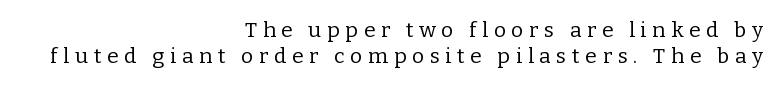
{"italic": "no", "bold": "no", "underline": "no", "align": "right", "line_spacing_ratio": 1.22, "letter_spacing": "wide", "letter_spacing_em": 0.27, "glyph_px": 21}
